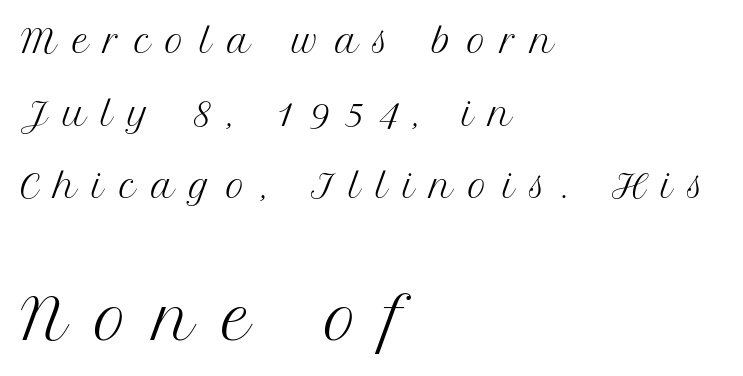
Q: Is the text bold? A: No.
Q: Is the text italic (slanted)? A: Yes.
Q: Is the text underlined? A: No.
Q: How is the paragraph aligned? A: Left-aligned.
Q: Is the spacing between letters normal or unusually wide? A: Unusually wide.
Q: Is the spacing between lines tight, normal or loose? A: Loose.
Q: Which block of text is set in a larger size, the first (top) or the second (bottom)? A: The second (bottom) one.
Q: Width (condensed, normal, or wide)? A: Normal.
Q: Stroke contrast? A: Medium.
Q: x-height? A: Medium.
Q: Monospaced? A: No.
